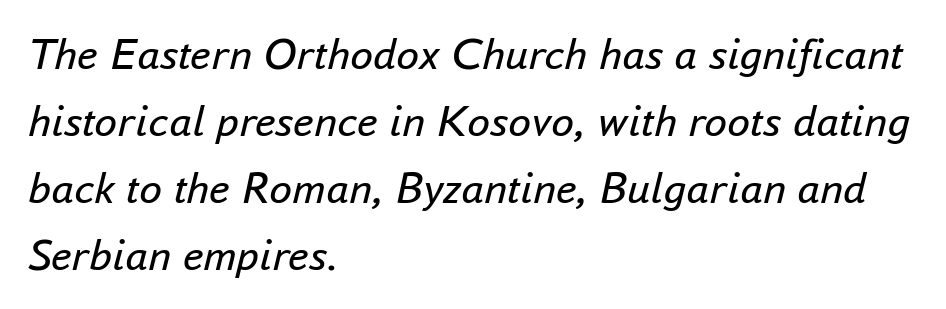
Q: Is the text bold? A: No.
Q: Is the text italic (slanted)? A: Yes, it leans right by about 16 degrees.
Q: Is the text underlined? A: No.
Q: How is the paragraph aligned? A: Left-aligned.
Q: Is the spacing between letters normal or unusually wide? A: Normal.
Q: Is the spacing between lines tight, normal or loose? A: Normal.
Q: Width (condensed, normal, or wide)? A: Normal.
Q: Stroke contrast? A: Low.
Q: x-height? A: Small.
Q: Monospaced? A: No.
